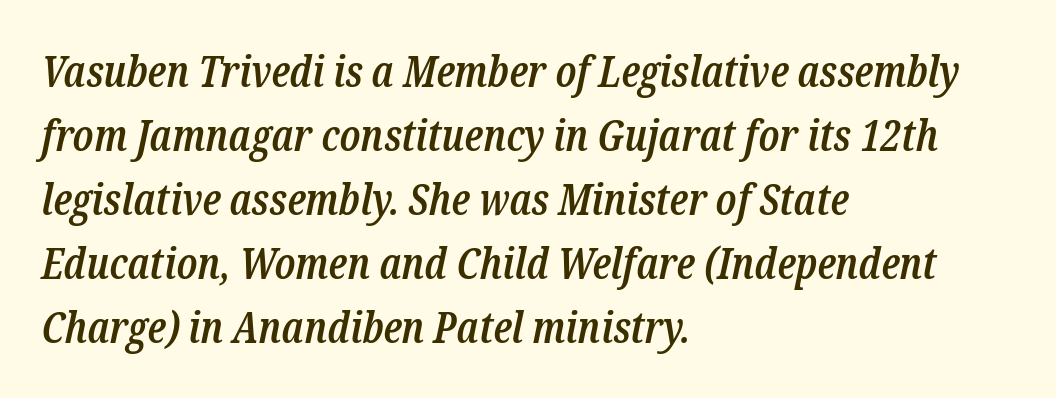
Letterform terminals end in serifs throughout the passage. Tracking value appears to be zero — textbook default spacing. This block has exactly the height ordinary leading produces. Think of a printed novel: that variable character pitch is what you see here.
